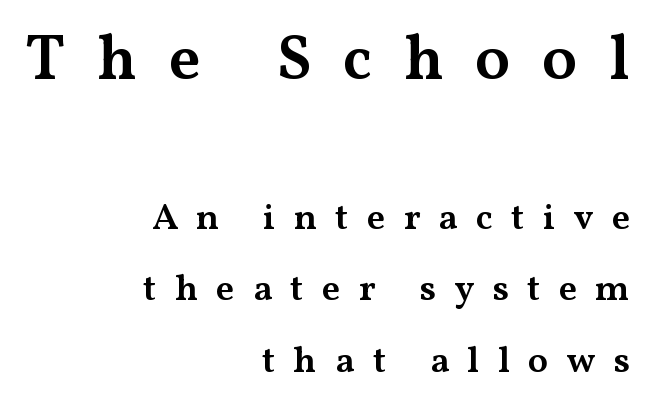
{"serif": "yes", "italic": "no", "bold": "semi", "weight": "semibold", "width": "wide", "stroke_contrast": "medium", "x_height": "medium", "monospaced": "no", "underline": "no", "align": "right", "line_spacing": "loose", "line_spacing_ratio": 1.93, "letter_spacing": "wide", "letter_spacing_em": 0.49, "larger_block": "first", "size_ratio": 1.73, "glyph_px": 64}
